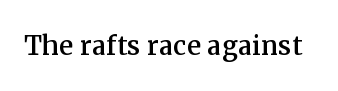
The image shows 35 px serif type, upright; set normal letter spacing, not underlined; medium stroke contrast and a medium x-height.
